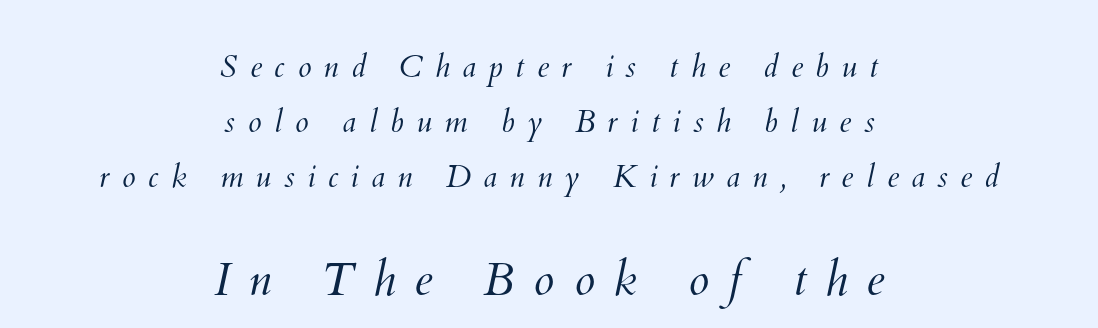
Q: Is the text bold? A: No.
Q: Is the text underlined? A: No.
Q: How is the paragraph aligned? A: Centered.
Q: Is the spacing between letters normal or unusually wide? A: Unusually wide.
Q: Which block of text is set in a larger size, the first (top) or the second (bottom)? A: The second (bottom) one.
Q: Width (condensed, normal, or wide)? A: Normal.
Q: Stroke contrast? A: Medium.
Q: x-height? A: Small.
Q: Monospaced? A: No.
